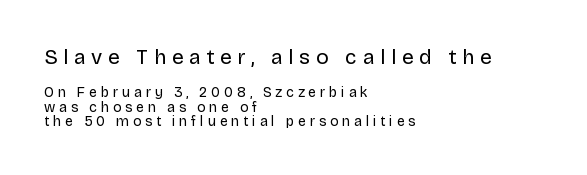
Which of the two is more prominent by size? The first, at the top. Only glyphs here, with clear space below each row. The passage shown has open, widely tracked lettering throughout. It's the straight-up-and-down kind of type. These lines huddle together more closely than default settings would place them.
